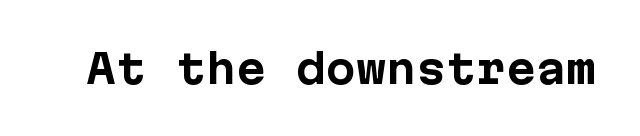
{"serif": "no", "italic": "no", "bold": "yes", "weight": "bold", "width": "normal", "stroke_contrast": "low", "x_height": "medium", "underline": "no", "letter_spacing": "normal", "letter_spacing_em": 0.0, "glyph_px": 40}
